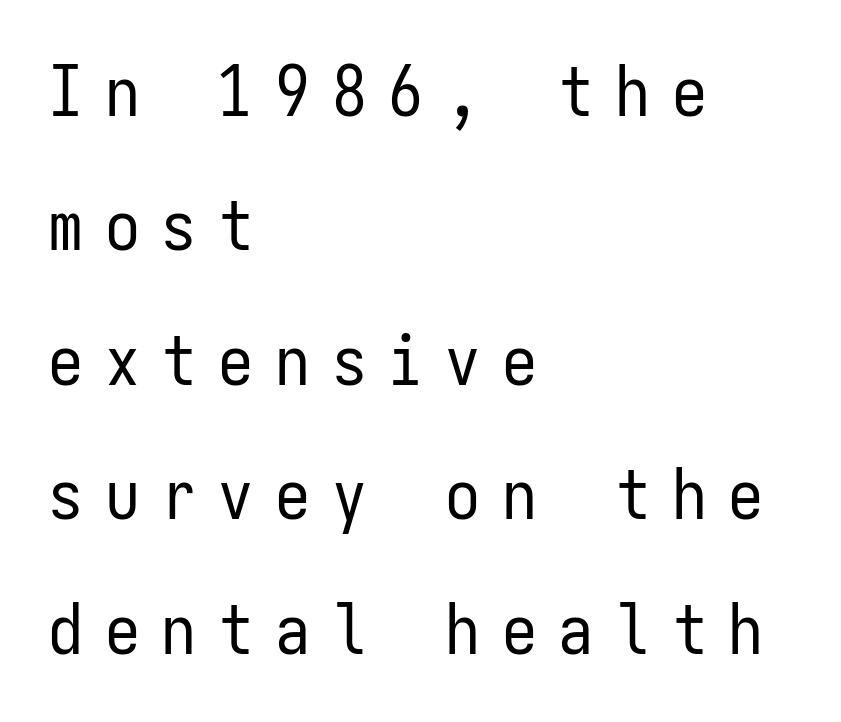
{"serif": "no", "italic": "no", "bold": "no", "weight": "regular", "width": "condensed", "stroke_contrast": "low", "x_height": "medium", "monospaced": "yes", "underline": "no", "align": "left", "line_spacing": "loose", "line_spacing_ratio": 1.92, "letter_spacing": "wide", "letter_spacing_em": 0.31, "glyph_px": 70}
